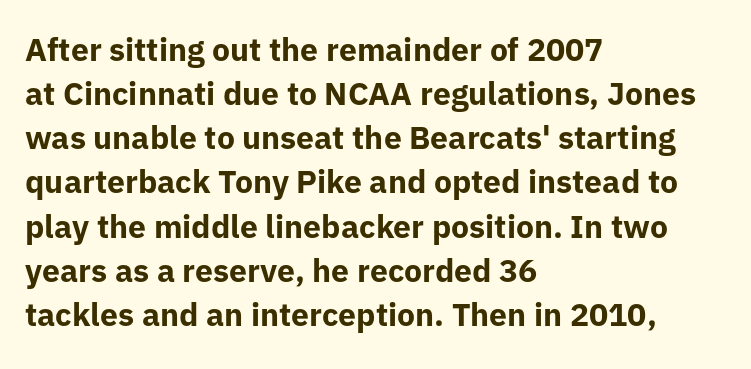
Q: Is the text bold? A: Yes.
Q: Is the text italic (slanted)? A: No, it is upright.
Q: Is the typeface a serif or a sans-serif typeface? A: Sans-serif.
Q: Is the text underlined? A: No.
Q: How is the paragraph aligned? A: Left-aligned.
Q: Is the spacing between letters normal or unusually wide? A: Normal.
Q: Is the spacing between lines tight, normal or loose? A: Normal.
Q: Width (condensed, normal, or wide)? A: Normal.
Q: Stroke contrast? A: Low.
Q: x-height? A: Medium.
Q: Monospaced? A: No.
